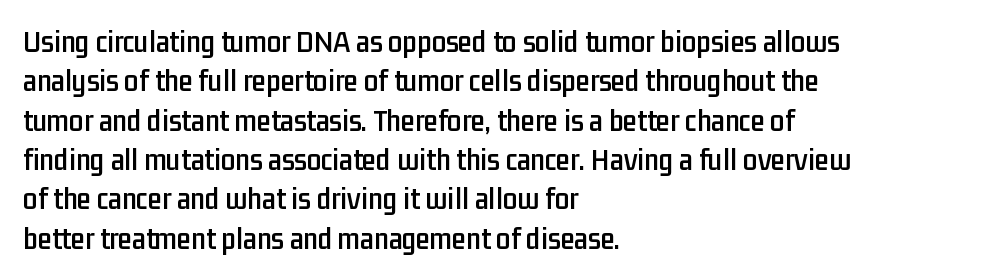
The image shows 32 px condensed sans-serif type, upright; set left-aligned, line spacing 1.23x, normal letter spacing, not underlined; low stroke contrast and a medium x-height.
